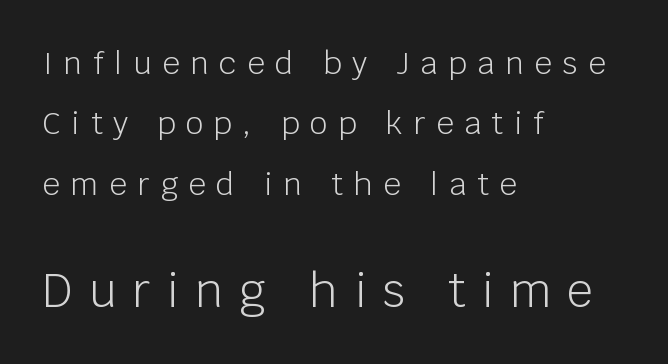
Nope, not italic — everything's standing straight. A classic flush-left, rag-right setting is used for this passage. Which chunk is bigger? The second one — the bottom block dwarfs the top. The strip under each line holds only bare page.
